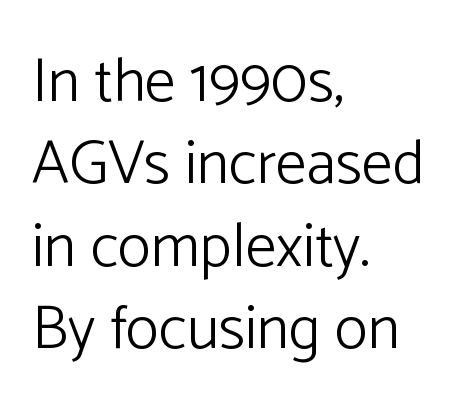
The image shows 62 px light sans-serif type, upright; set left-aligned, normal line spacing (1.33x), normal letter spacing, not underlined; low stroke contrast and a medium x-height.
